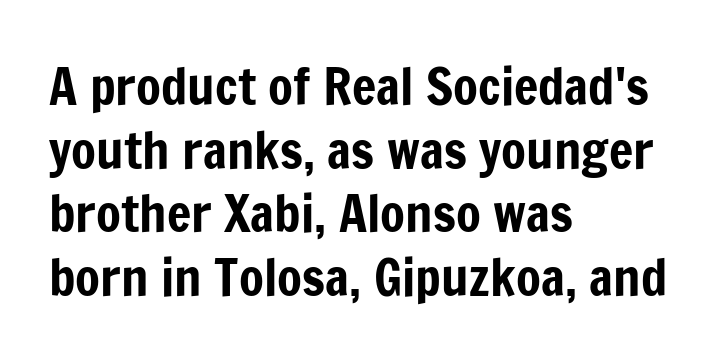
Has an underline been added? It has not. These lines are rendered in a variable-pitch font. The passage shown stacks its lines at a standard gap. Note: no serifs on the glyphs. This sample uses an upright cut, with every glyph sitting square on the baseline. Honestly, the letter spacing is just normal — you wouldn't notice it.
